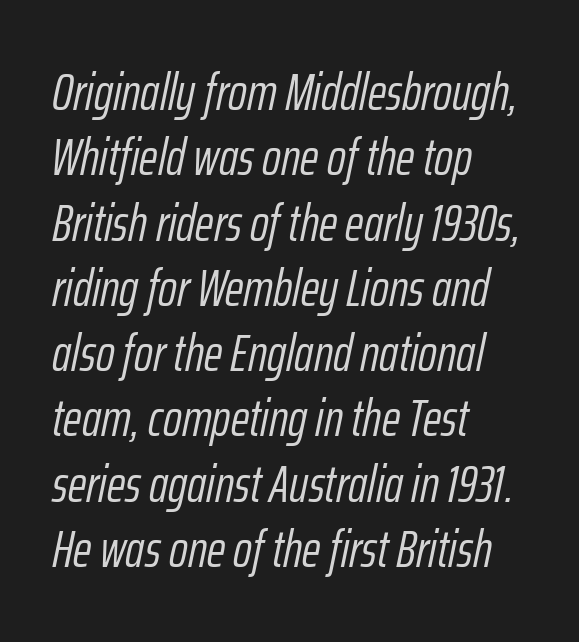
Q: Is the text bold? A: No.
Q: Is the text italic (slanted)? A: Yes, it leans right by about 12 degrees.
Q: Is the text underlined? A: No.
Q: How is the paragraph aligned? A: Left-aligned.
Q: Is the spacing between letters normal or unusually wide? A: Normal.
Q: Is the spacing between lines tight, normal or loose? A: Normal.
Q: Width (condensed, normal, or wide)? A: Condensed.
Q: Stroke contrast? A: Low.
Q: x-height? A: Medium.
Q: Monospaced? A: No.
